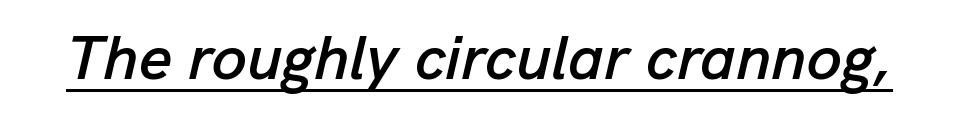
{"italic": "yes", "lean": "right", "slant_degrees": 13, "width": "normal", "stroke_contrast": "low", "x_height": "medium", "monospaced": "no", "underline": "yes", "letter_spacing": "normal", "letter_spacing_em": 0.0, "glyph_px": 63}
